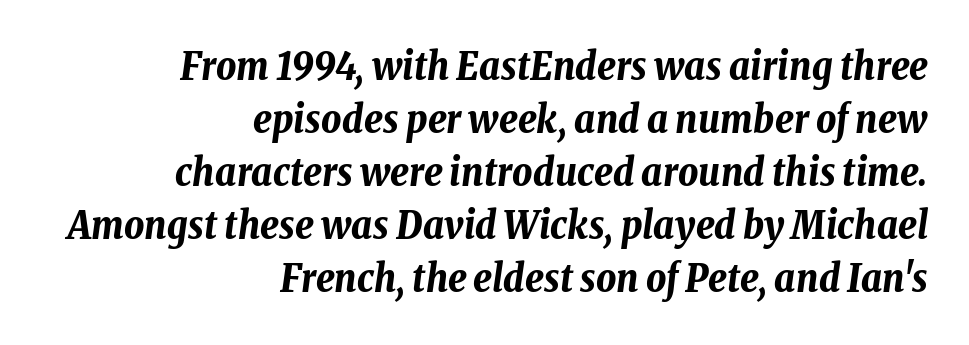
The image shows 39 px bold, condensed type, italic (leaning right); set right-aligned, normal line spacing (1.36x), normal letter spacing, not underlined; low stroke contrast and a medium x-height.
